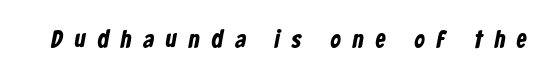
Q: Is the text bold? A: Yes.
Q: Is the text underlined? A: No.
Q: Is the spacing between letters normal or unusually wide? A: Unusually wide.
